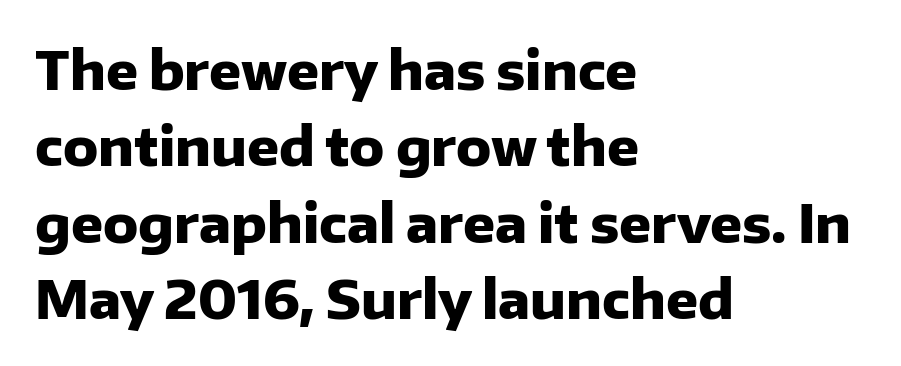
{"serif": "no", "italic": "no", "bold": "yes", "weight": "heavy", "width": "normal", "stroke_contrast": "low", "x_height": "medium", "monospaced": "no", "underline": "no", "align": "left", "line_spacing": "normal", "line_spacing_ratio": 1.44, "letter_spacing": "normal", "letter_spacing_em": 0.0, "glyph_px": 53}
